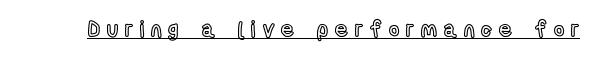
Q: Is the text italic (slanted)? A: No, it is upright.
Q: Is the text underlined? A: Yes.
Q: Is the spacing between letters normal or unusually wide? A: Unusually wide.
